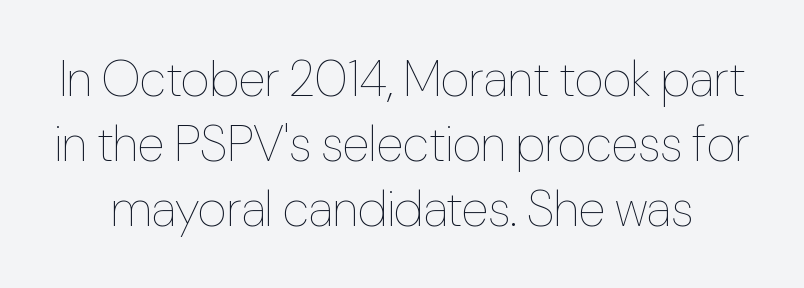
{"italic": "no", "bold": "no", "weight": "thin", "width": "condensed", "stroke_contrast": "low", "x_height": "medium", "monospaced": "no", "underline": "no", "line_spacing": "normal", "line_spacing_ratio": 1.3, "letter_spacing": "normal", "letter_spacing_em": 0.0, "glyph_px": 50}
